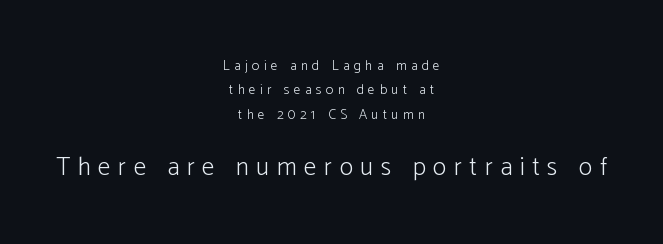
{"italic": "no", "bold": "no", "underline": "no", "align": "center", "line_spacing_ratio": 1.75, "letter_spacing": "wide", "letter_spacing_em": 0.31, "larger_block": "second", "size_ratio": 1.79, "glyph_px": 25}
